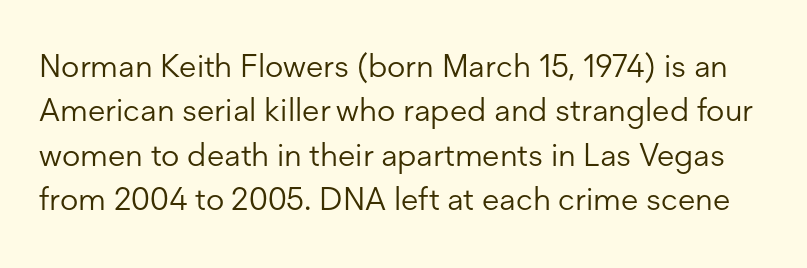
Font category for this specimen: sans-serif. These lines are rendered in a variable-pitch font. The rendering keeps characters at their native spacing. The typeface has the unassuming heft of standard copy or less. This sample uses an upright cut, with every glyph sitting square on the baseline.
